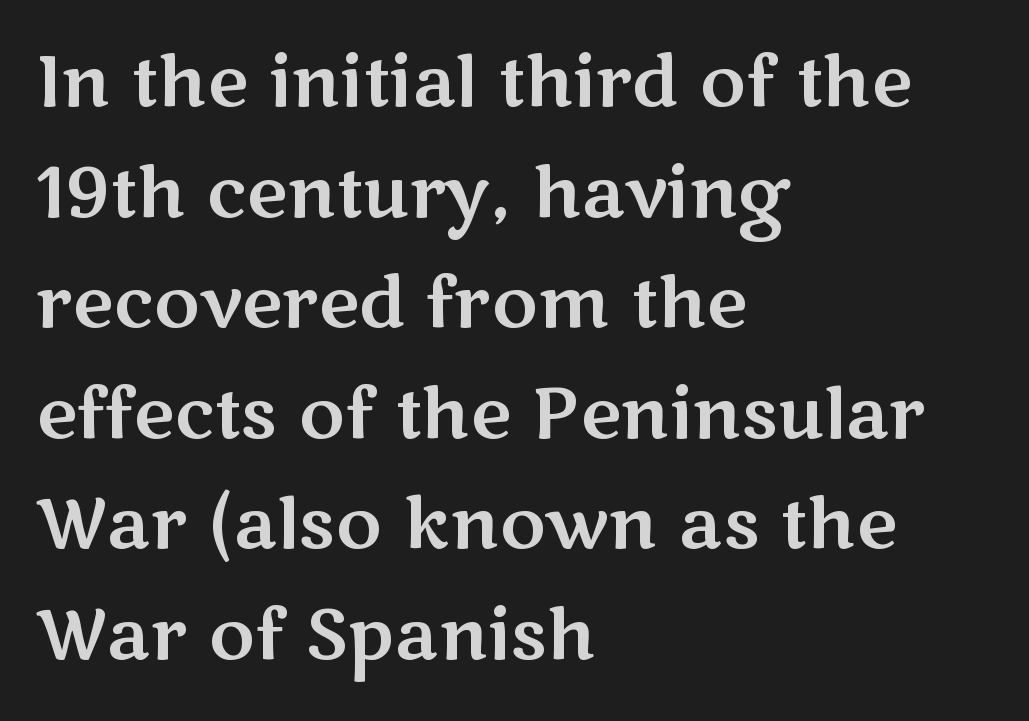
The image shows 70 px wide sans-serif type, upright; set left-aligned, normal line spacing (1.58x), normal letter spacing, not underlined; medium stroke contrast and a medium x-height.
